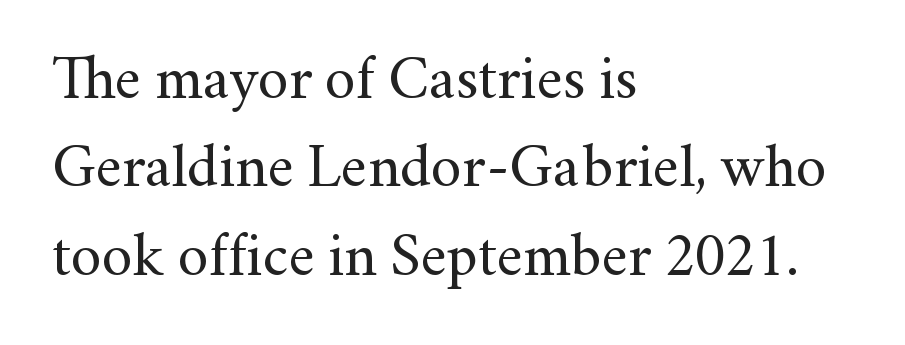
Small tapered or slab feet sit at the stroke ends, so this counts as serif. Anything drawn beneath the words? Only blank space. Think of a printed novel: that variable character pitch is what you see here. When letters stand straight like this, we call the style roman or upright. No extra tracking has been applied to these lines. The typesetter chose a ragged-right arrangement here.
